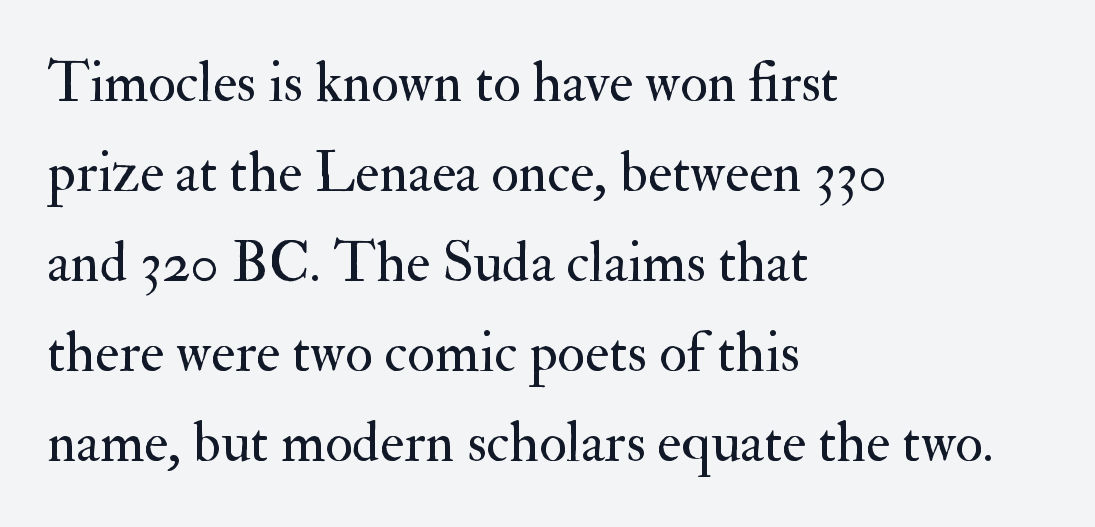
The lines are quadded left. Honestly, the letter spacing is just normal — you wouldn't notice it. Font category for this specimen: serif. You could not count columns in this text — the font is proportionally spaced.
